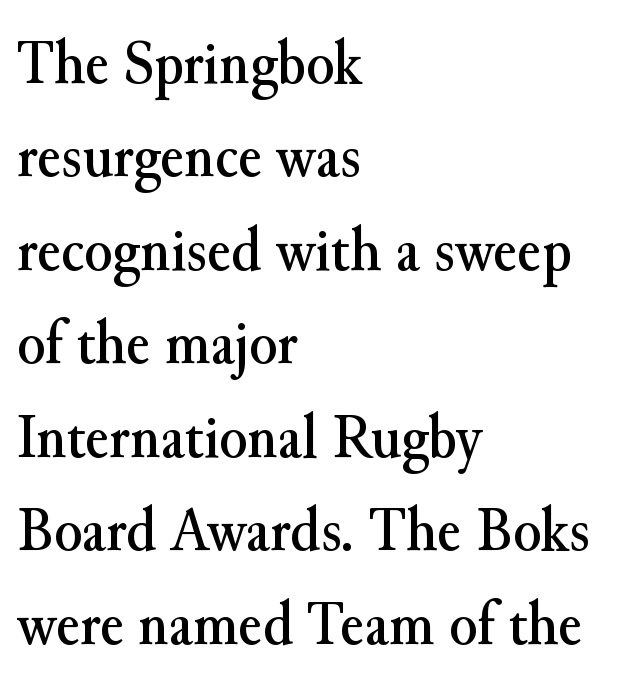
{"serif": "yes", "italic": "no", "width": "normal", "stroke_contrast": "medium", "x_height": "small", "monospaced": "no", "underline": "no", "align": "left", "line_spacing": "normal", "line_spacing_ratio": 1.46, "letter_spacing": "normal", "letter_spacing_em": 0.0, "glyph_px": 64}
